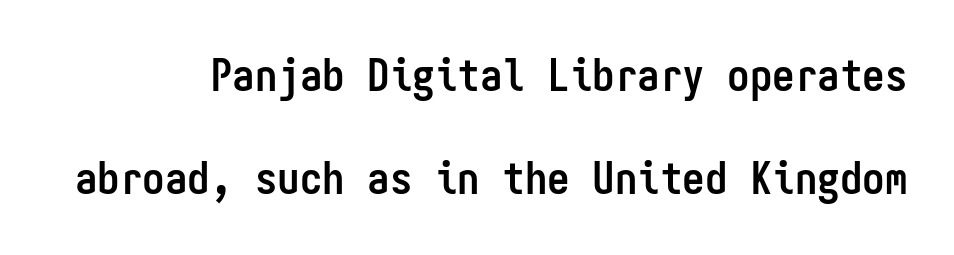
How heavy is the stroke? Heavy — this is a bold. A typesetter would call this monospace, since all characters share one set width. This sample uses a sans-serif face. The type is set solid horizontally, with unmodified tracking.
